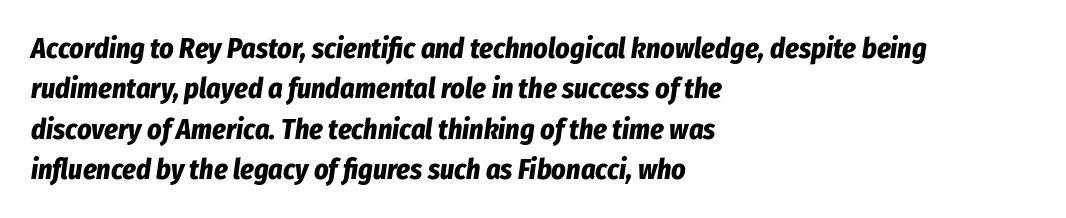
The image shows 28 px bold, condensed type, italic (leaning right); set left-aligned, normal line spacing (1.44x), normal letter spacing, not underlined; low stroke contrast and a medium x-height.
